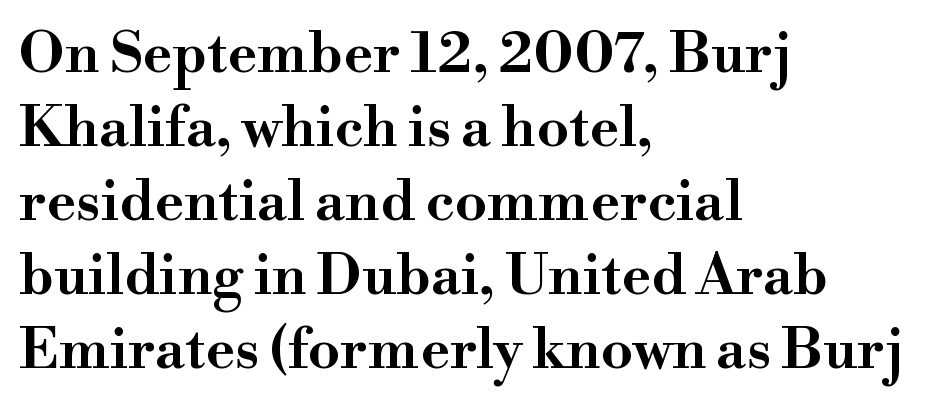
The image shows 57 px wide serif type, upright; set left-aligned, normal line spacing (1.3x), normal letter spacing, not underlined; high stroke contrast and a small x-height.
